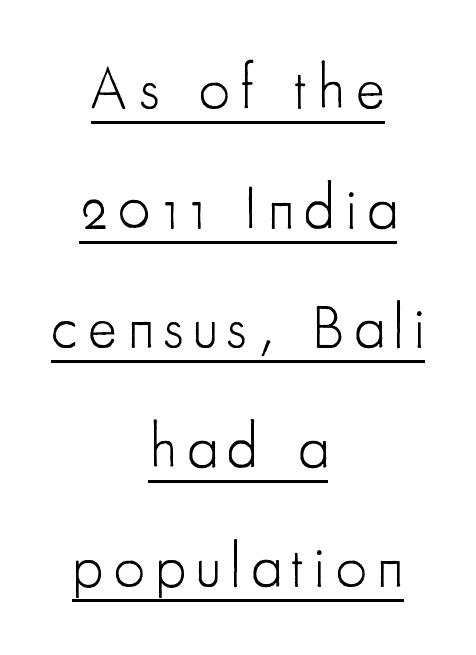
{"serif": "no", "italic": "no", "bold": "no", "weight": "light", "width": "condensed", "stroke_contrast": "low", "x_height": "small", "monospaced": "no", "underline": "yes", "align": "center", "line_spacing": "loose", "line_spacing_ratio": 1.96, "glyph_px": 61}
